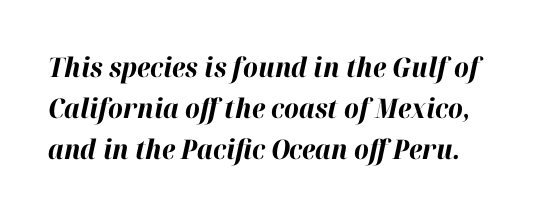
Q: Is the text bold? A: Yes.
Q: Is the text italic (slanted)? A: Yes, it leans right by about 12 degrees.
Q: Is the text underlined? A: No.
Q: Is the spacing between letters normal or unusually wide? A: Normal.
Q: Is the spacing between lines tight, normal or loose? A: Normal.
